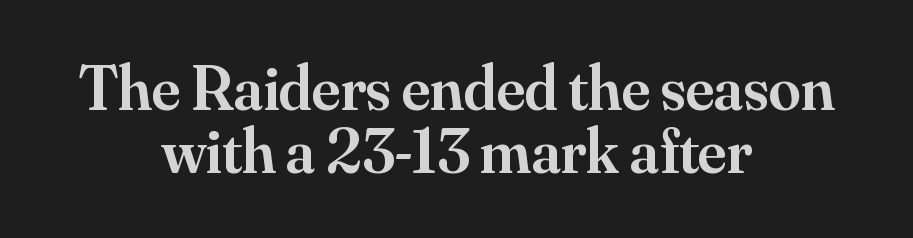
The image shows 64 px semibold serif type, upright; set centered, tight line spacing (0.99x), normal letter spacing, not underlined; medium stroke contrast and a small x-height.
